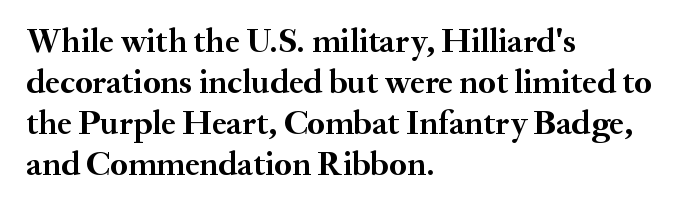
The image shows 34 px semibold serif type, upright; set left-aligned, line spacing 1.21x, normal letter spacing, not underlined; medium stroke contrast and a small x-height.
